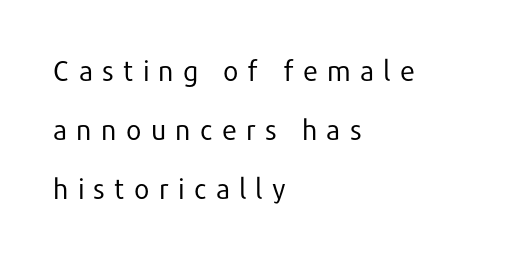
Here the designer chose a conventional face with non-uniform glyph widths. The passage shown stacks its lines with a broad gap. The passage shown is not underscored anywhere. There is plenty of visible air inserted between adjacent glyphs.
